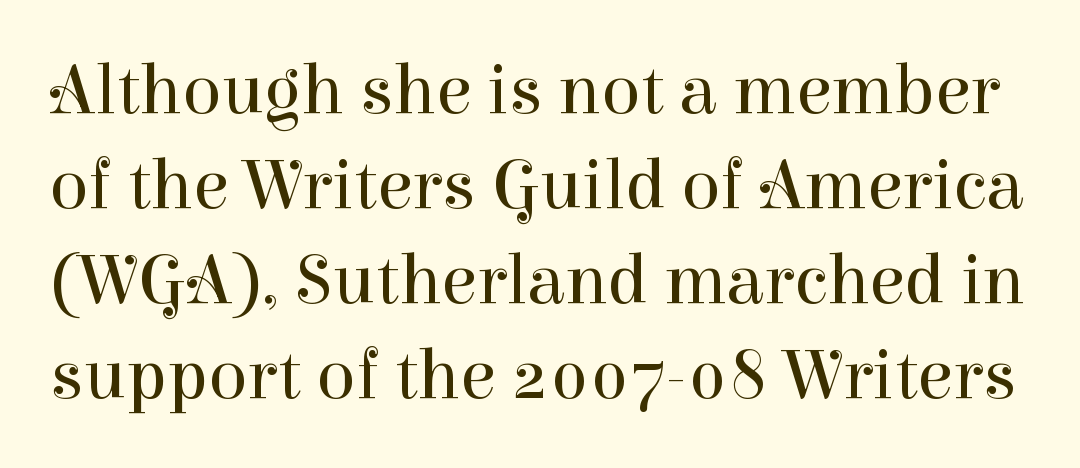
The image shows 72 px regular-weight serif type, upright; set normal line spacing (1.32x), normal letter spacing, not underlined; high stroke contrast and a medium x-height.
